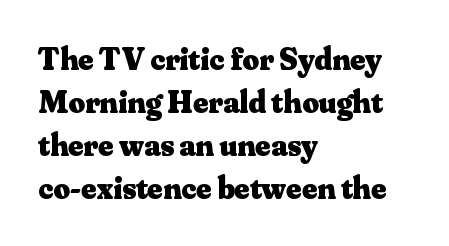
Quick note: underline off. You could not count columns in this text — the font is proportionally spaced. Which margin do the lines hug? The left one — the right edge is uneven. A typesetter would mark this as roman, not italic. The gaps between neighbouring characters are ordinary and unremarkable.
